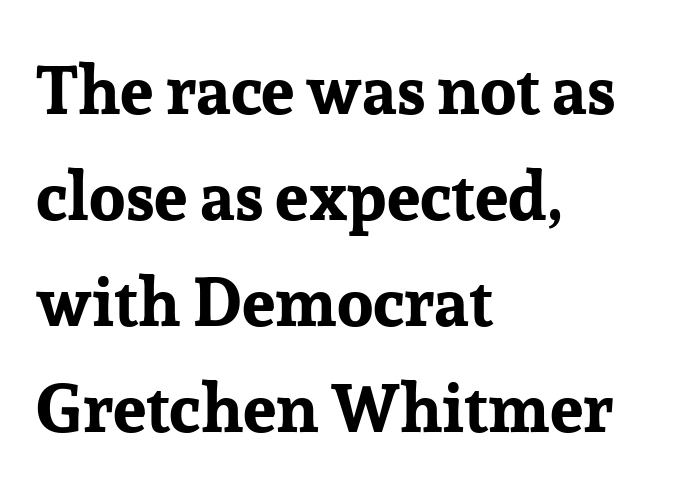
Horizontal bands of white between lines are of average thickness. The passage shown is emphatically bold. Classification — serif. Compared with typical body copy, the letter spacing here is the same. A clean baseline with only descenders dipping below it. You could not count columns in this text — the font is proportionally spaced.
